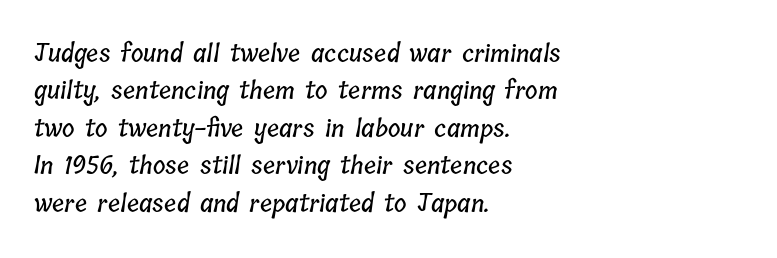
The image shows 24 px text type; set left-aligned, normal line spacing (1.56x), normal letter spacing, not underlined.
